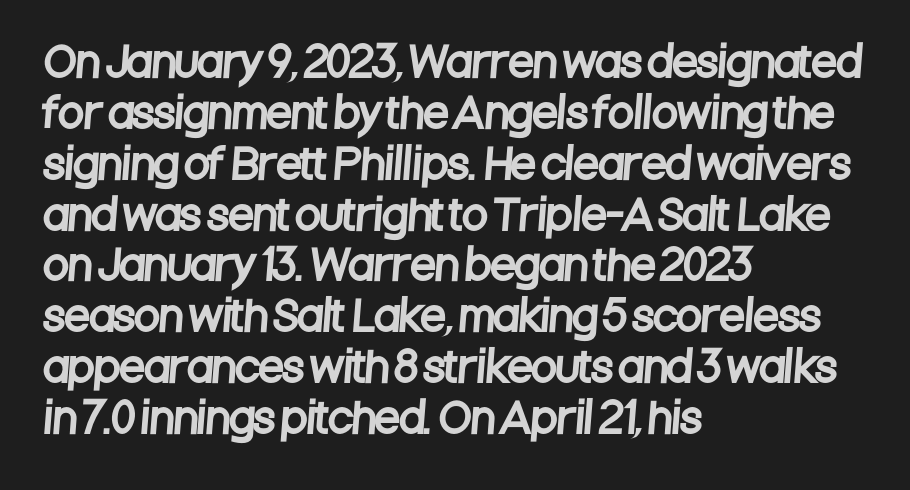
{"serif": "no", "width": "condensed", "stroke_contrast": "low", "x_height": "large", "monospaced": "no", "underline": "no", "align": "left", "line_spacing_ratio": 1.24, "letter_spacing": "normal", "letter_spacing_em": 0.0, "glyph_px": 41}
